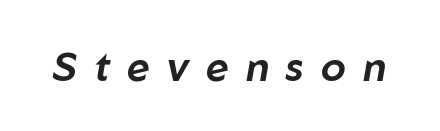
Q: Is the text italic (slanted)? A: Yes, it leans right by about 10 degrees.
Q: Is the text underlined? A: No.
Q: Is the spacing between letters normal or unusually wide? A: Unusually wide.
Q: Width (condensed, normal, or wide)? A: Normal.
Q: Stroke contrast? A: Low.
Q: x-height? A: Medium.
Q: Monospaced? A: No.
